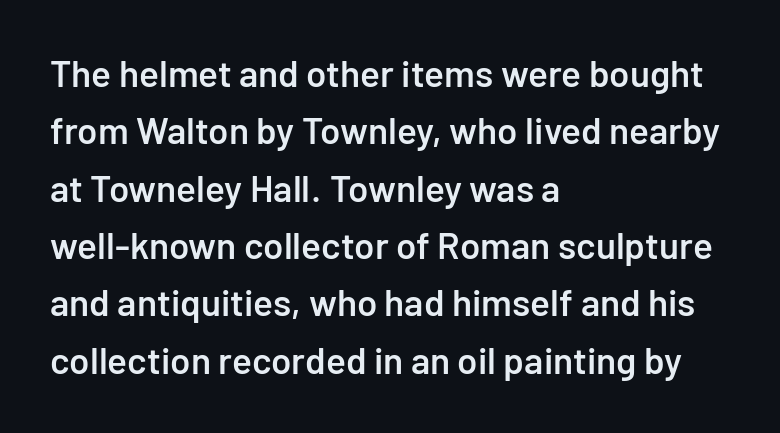
{"serif": "no", "italic": "no", "bold": "semi", "weight": "semibold", "width": "normal", "stroke_contrast": "low", "x_height": "medium", "monospaced": "no", "underline": "no", "align": "left", "line_spacing": "normal", "line_spacing_ratio": 1.55, "letter_spacing": "normal", "letter_spacing_em": 0.0, "glyph_px": 37}
